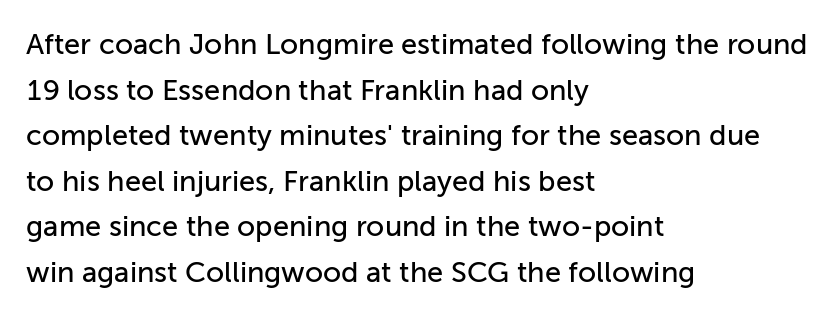
This sample keeps an unexceptional amount of space between lines. Posture: vertical. Looks like regular typesetting: each glyph gets only the width it needs. Descenders are the only things crossing below the line.
